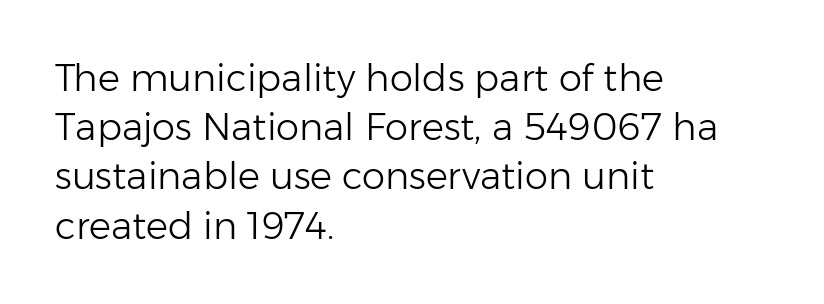
The image shows 37 px light sans-serif type, upright; set left-aligned, normal line spacing (1.33x), normal letter spacing, not underlined; low stroke contrast and a medium x-height.
